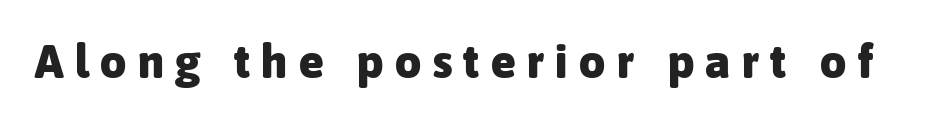
Q: Is the text bold? A: Yes.
Q: Is the text italic (slanted)? A: No, it is upright.
Q: Is the typeface a serif or a sans-serif typeface? A: Sans-serif.
Q: Is the text underlined? A: No.
Q: Is the spacing between letters normal or unusually wide? A: Unusually wide.
Q: Width (condensed, normal, or wide)? A: Normal.
Q: Stroke contrast? A: Low.
Q: x-height? A: Medium.
Q: Monospaced? A: No.
